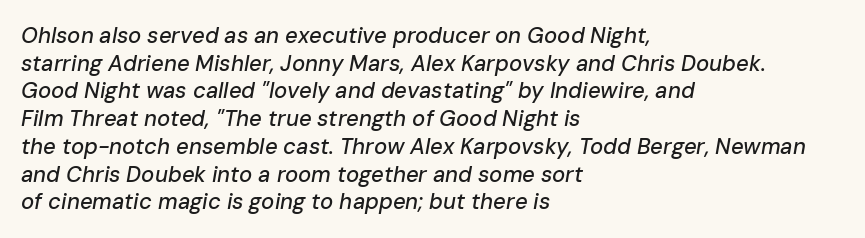
{"italic": "yes", "lean": "right", "slant_degrees": 10, "underline": "no", "align": "left", "line_spacing": "normal", "line_spacing_ratio": 1.26, "letter_spacing": "normal", "letter_spacing_em": 0.0, "glyph_px": 22}
